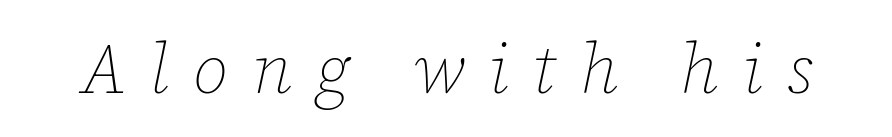
Is this a fixed-width face? No — the glyphs have proportional, varying widths. Observe the wide spacing: letters keep a clear distance from each other. Compared with a typical body face, this is equally light or lighter still. Just letters on the line, the space beneath them empty.
